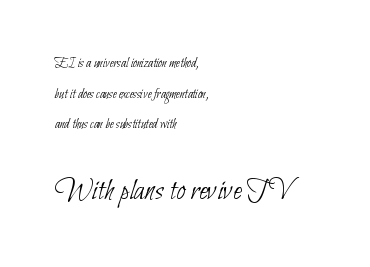
The weight tops out at a normal text grade. Horizontally, the lines are justified to the leading edge only. Type style note: lacks serifs. Spacing between characters is what you'd get straight out of the box.
